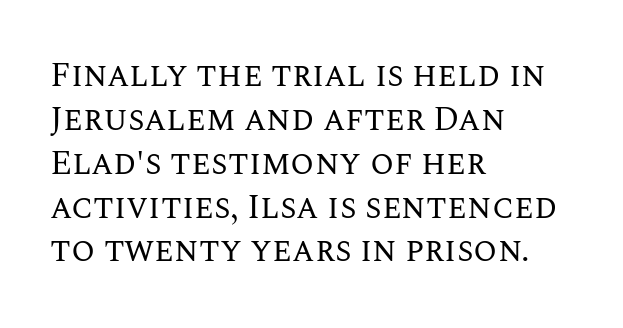
The image shows 34 px regular-weight type, upright; set left-aligned, normal line spacing (1.29x), normal letter spacing, not underlined; medium stroke contrast and a large x-height.
